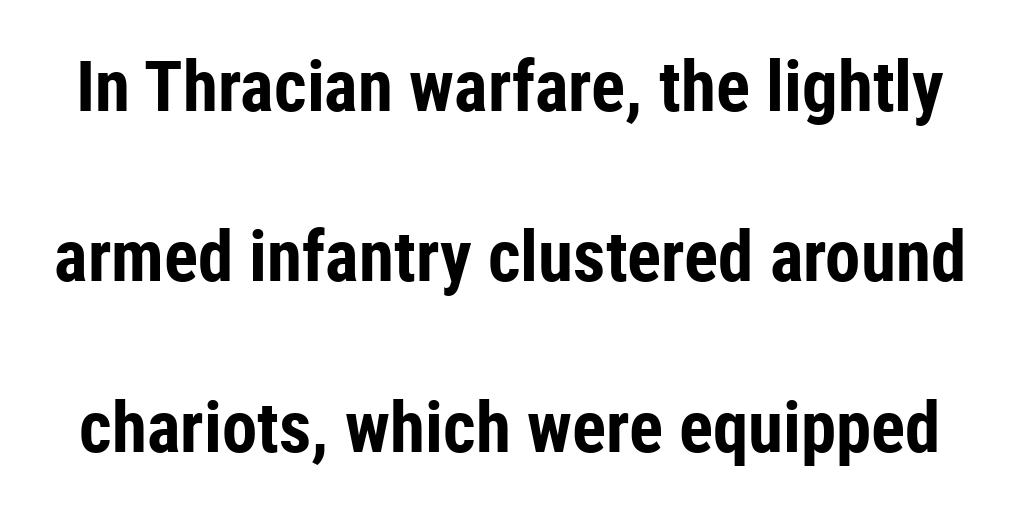
Here the designer chose a conventional face with non-uniform glyph widths. Has an underline been added? It has not. The font is running at its bold setting. This sample uses plain, unmodified letter spacing. Interline gaps are noticeably wide in this sample. Serif or sans? Sans — the stroke terminals are bare.
